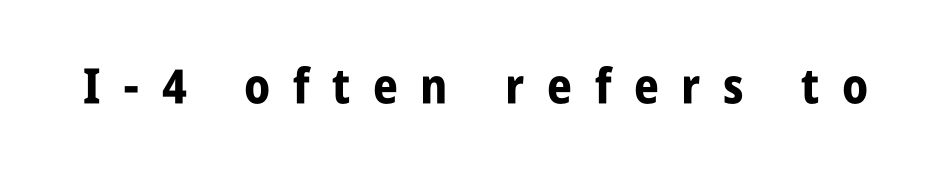
Q: Is the text bold? A: Yes.
Q: Is the text italic (slanted)? A: No, it is upright.
Q: Is the typeface a serif or a sans-serif typeface? A: Sans-serif.
Q: Is the text underlined? A: No.
Q: Is the spacing between letters normal or unusually wide? A: Unusually wide.
Q: Width (condensed, normal, or wide)? A: Condensed.
Q: Stroke contrast? A: Low.
Q: x-height? A: Large.
Q: Monospaced? A: No.
